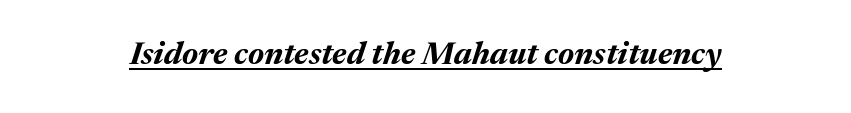
The image shows 32 px bold type, italic (leaning right); set normal letter spacing, underlined; medium stroke contrast and a medium x-height.
